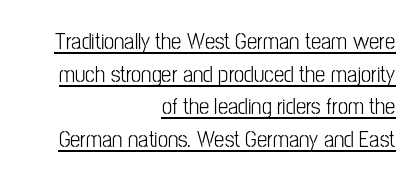
{"italic": "no", "bold": "no", "underline": "yes", "align": "right", "line_spacing": "normal", "line_spacing_ratio": 1.42, "letter_spacing": "normal", "letter_spacing_em": 0.0, "glyph_px": 23}
